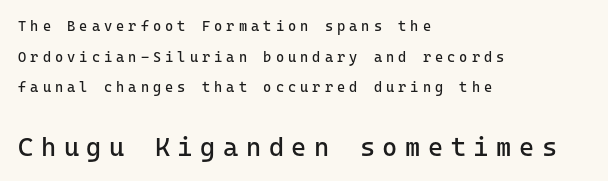
Q: Is the text bold? A: No.
Q: Is the text italic (slanted)? A: No, it is upright.
Q: Is the text underlined? A: No.
Q: How is the paragraph aligned? A: Left-aligned.
Q: Is the spacing between letters normal or unusually wide? A: Unusually wide.
Q: Is the spacing between lines tight, normal or loose? A: Loose.
Q: Which block of text is set in a larger size, the first (top) or the second (bottom)? A: The second (bottom) one.
